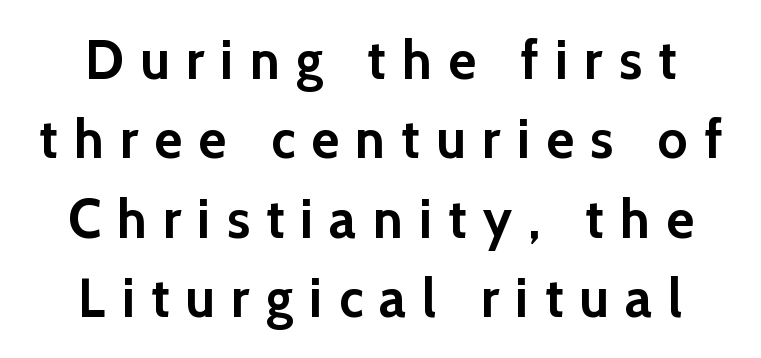
{"serif": "no", "italic": "no", "bold": "yes", "weight": "semibold", "width": "normal", "x_height": "medium", "monospaced": "no", "underline": "no", "line_spacing": "normal", "line_spacing_ratio": 1.47, "letter_spacing": "wide", "letter_spacing_em": 0.3, "glyph_px": 54}
